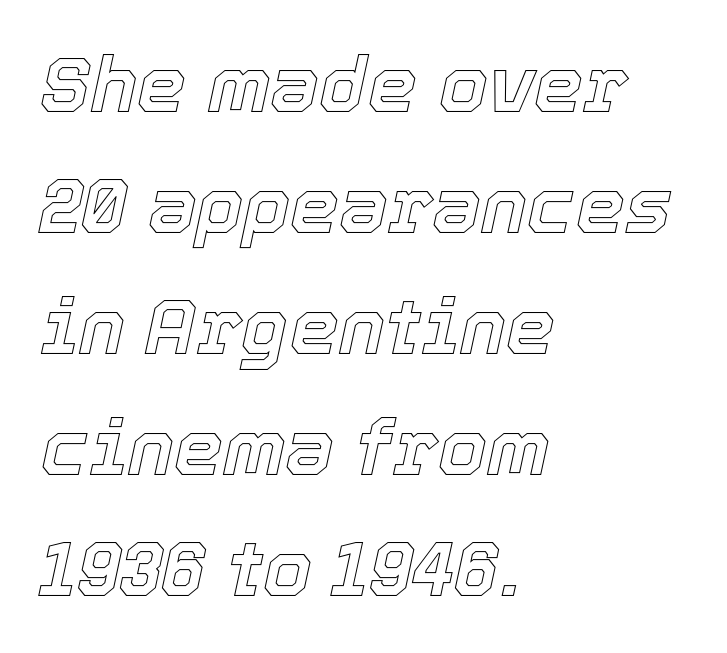
Q: Is the text italic (slanted)? A: Yes, it leans right by about 12 degrees.
Q: Is the text underlined? A: No.
Q: How is the paragraph aligned? A: Left-aligned.
Q: Is the spacing between letters normal or unusually wide? A: Normal.
Q: Is the spacing between lines tight, normal or loose? A: Normal.
Q: Width (condensed, normal, or wide)? A: Normal.
Q: x-height? A: Medium.
Q: Monospaced? A: No.
